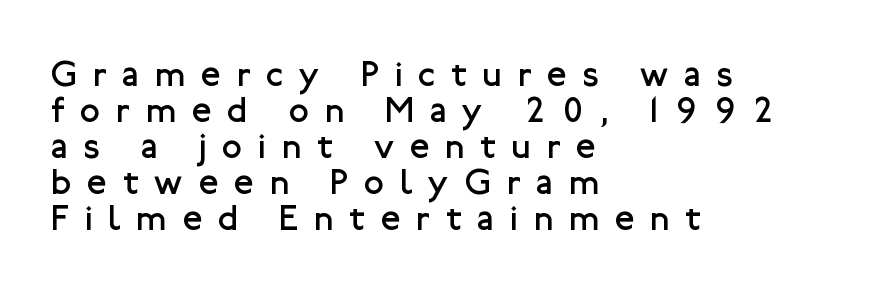
The rendering anchors every line to the left-hand side. Short note: letters widely spaced. The lettering holds an erect, upright posture throughout. The designer dialed line spacing down below the default. The rendering uses natural spacing where letterforms have individual widths.
